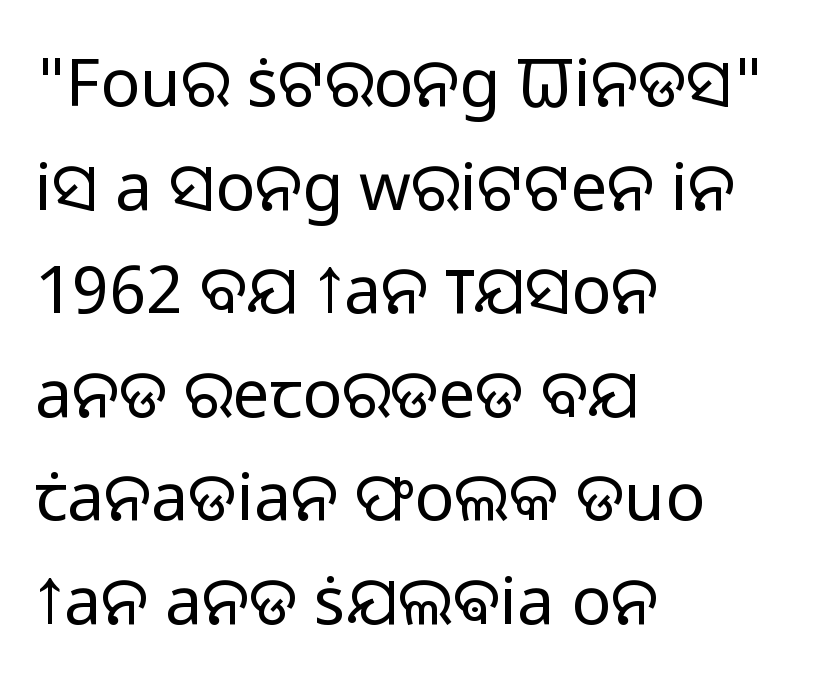
Q: Is the text bold? A: No.
Q: Is the text italic (slanted)? A: No, it is upright.
Q: Is the typeface a serif or a sans-serif typeface? A: Sans-serif.
Q: Is the text underlined? A: No.
Q: How is the paragraph aligned? A: Left-aligned.
Q: Is the spacing between letters normal or unusually wide? A: Normal.
Q: Is the spacing between lines tight, normal or loose? A: Normal.
Q: Width (condensed, normal, or wide)? A: Normal.
Q: Stroke contrast? A: Low.
Q: x-height? A: Medium.
Q: Monospaced? A: No.
